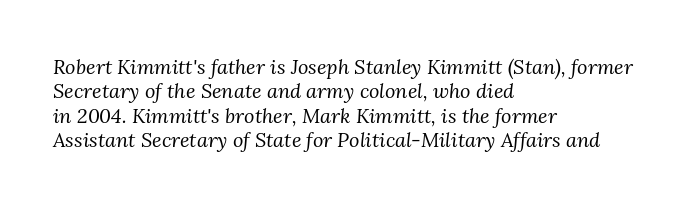
The image shows 20 px text type, italic (leaning right); set left-aligned, line spacing 1.22x, normal letter spacing, not underlined.
